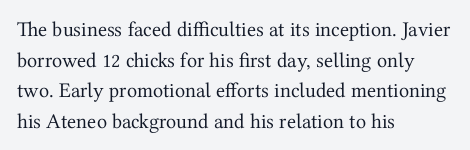
The image shows 21 px text type, upright; set left-aligned, normal line spacing (1.46x), normal letter spacing, not underlined.
